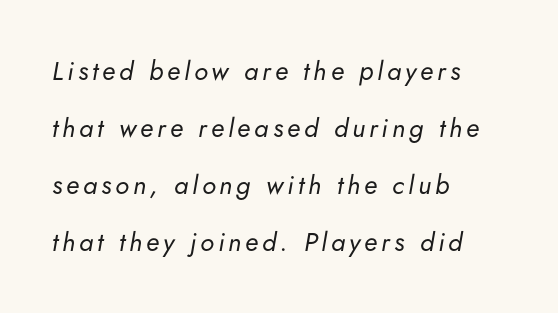
Q: Is the text bold? A: No.
Q: Is the text italic (slanted)? A: Yes, it leans right by about 5 degrees.
Q: Is the text underlined? A: No.
Q: How is the paragraph aligned? A: Left-aligned.
Q: Is the spacing between lines tight, normal or loose? A: Loose.
